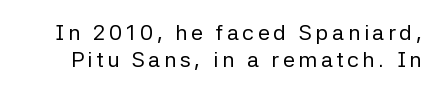
The image shows 22 px text type, upright; set line spacing 1.21x, not underlined.
